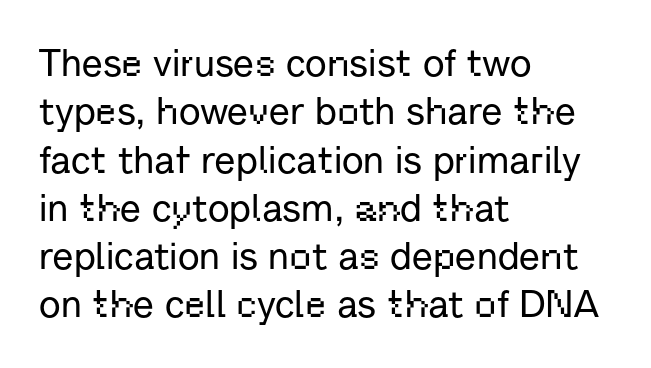
The image shows 38 px sans-serif type, upright; set left-aligned, normal line spacing (1.27x), normal letter spacing, not underlined; low stroke contrast and a medium x-height.
